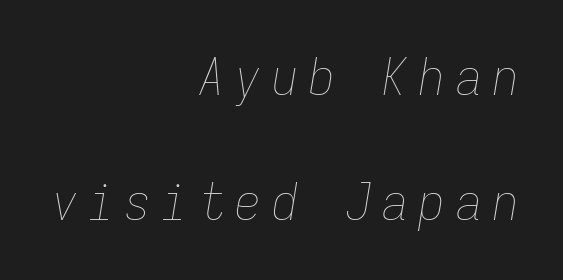
{"italic": "yes", "lean": "right", "slant_degrees": 9, "bold": "no", "weight": "thin", "width": "condensed", "stroke_contrast": "low", "x_height": "medium", "monospaced": "yes", "underline": "no", "align": "right", "line_spacing": "loose", "line_spacing_ratio": 2.45, "letter_spacing": "wide", "letter_spacing_em": 0.22, "glyph_px": 51}
